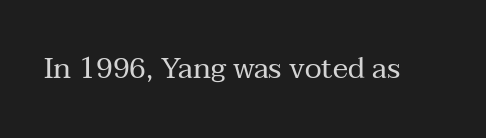
{"serif": "yes", "italic": "no", "bold": "no", "weight": "regular", "width": "normal", "stroke_contrast": "medium", "x_height": "medium", "monospaced": "no", "underline": "no", "letter_spacing": "normal", "letter_spacing_em": 0.0, "glyph_px": 29}
